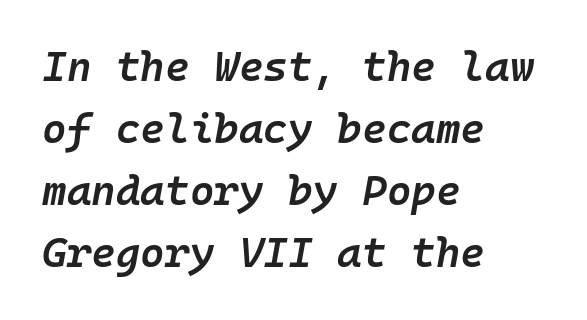
{"italic": "yes", "lean": "right", "slant_degrees": 10, "bold": "semi", "weight": "semibold", "width": "normal", "stroke_contrast": "low", "x_height": "medium", "monospaced": "yes", "underline": "no", "align": "left", "line_spacing": "normal", "line_spacing_ratio": 1.48, "letter_spacing": "normal", "letter_spacing_em": 0.0, "glyph_px": 42}
